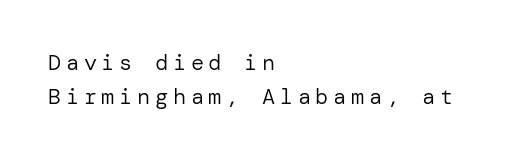
Letters rest on an invisible, unmarked baseline. Loose tracking; the words dissolve into strings of separated letters. This is the regular roman posture of the typeface. This sample keeps an unexceptional amount of space between lines. These lines are set flush left with a ragged right edge. The letterforms sit at book weight or below.
